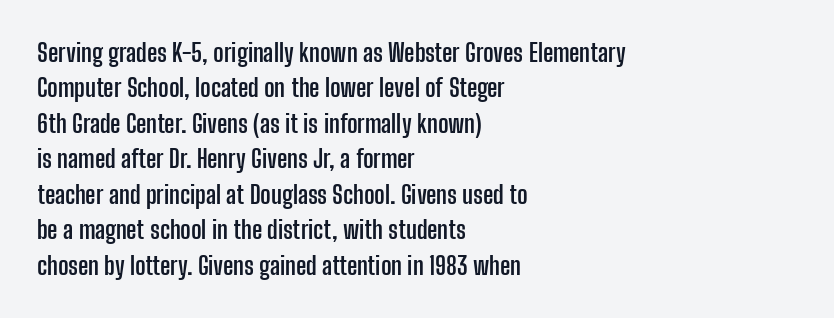
The strokes are fattened all the way to bold. Does the copy run flush right? No — it runs flush left. The face used here is rendered with its standard letterfit. Does the leading feel generous? No, just average. The typography opts for an upright posture over an oblique one.
